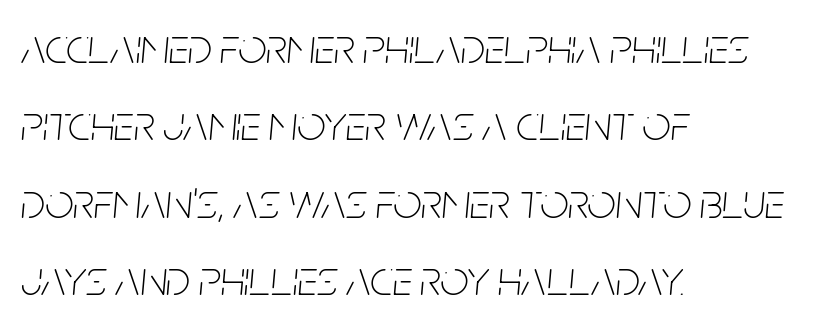
Interline gaps are of average width in this sample. Visually the block forms a straight wall on the left and a jagged coastline on the right. Summary of weight: not heavy and not bold. The glyphs look as if they've been sheared to an angle.
